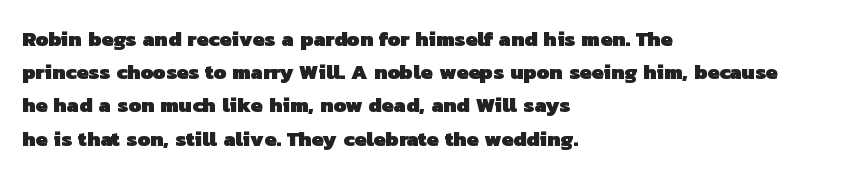
Heavy-handed strokes throughout: this text is bold. Decoration check: the copy has no underline. Leftover space on each line is placed entirely after the last word. What's the leading like? Ordinary, nothing unusual. Each word holds together tightly as a unit, with standard inter-letter gaps.
